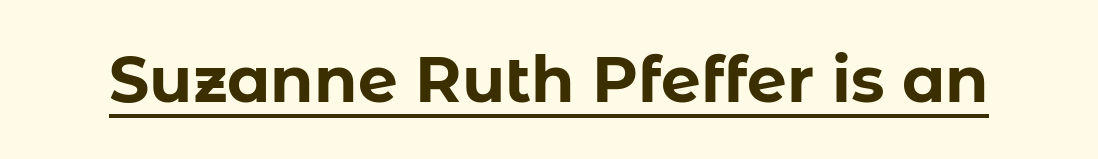
The image shows 63 px bold sans-serif type, upright; set normal letter spacing, underlined; low stroke contrast and a medium x-height.
